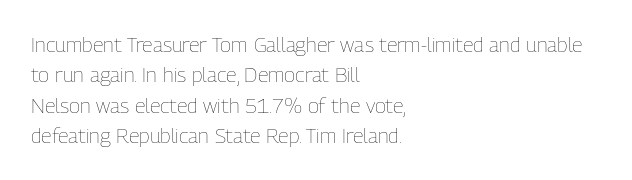
Q: Is the text bold? A: No.
Q: Is the text italic (slanted)? A: No, it is upright.
Q: Is the text underlined? A: No.
Q: How is the paragraph aligned? A: Left-aligned.
Q: Is the spacing between letters normal or unusually wide? A: Normal.
Q: Is the spacing between lines tight, normal or loose? A: Normal.
